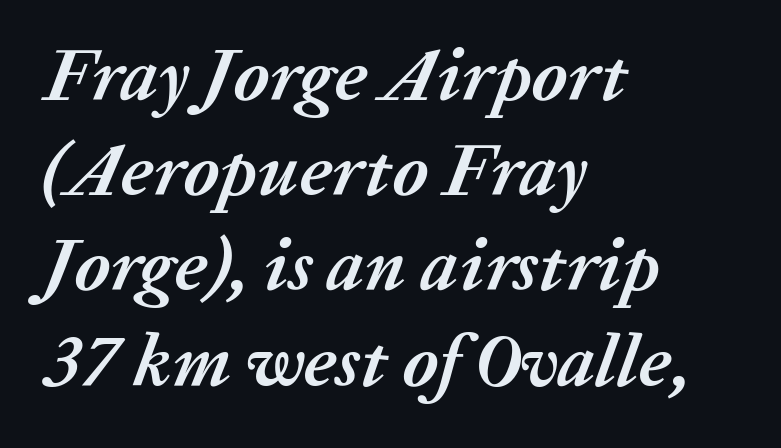
Q: Is the text bold? A: Yes.
Q: Is the text italic (slanted)? A: Yes, it leans right by about 20 degrees.
Q: Is the text underlined? A: No.
Q: How is the paragraph aligned? A: Left-aligned.
Q: Is the spacing between letters normal or unusually wide? A: Normal.
Q: Is the spacing between lines tight, normal or loose? A: Normal.
Q: Width (condensed, normal, or wide)? A: Normal.
Q: Stroke contrast? A: Medium.
Q: x-height? A: Medium.
Q: Monospaced? A: No.
